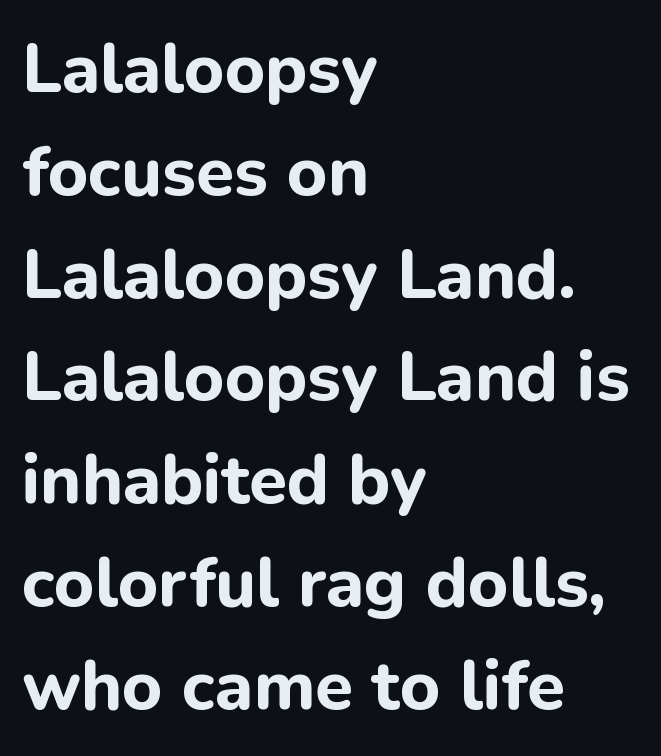
The image shows 69 px bold sans-serif type, upright; set left-aligned, normal line spacing (1.49x), normal letter spacing, not underlined; low stroke contrast and a medium x-height.
